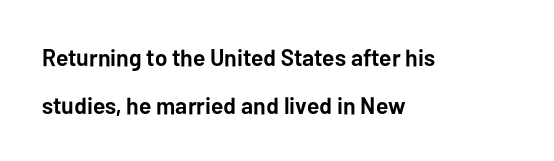
Q: Is the text bold? A: Yes.
Q: Is the text italic (slanted)? A: No, it is upright.
Q: Is the text underlined? A: No.
Q: How is the paragraph aligned? A: Left-aligned.
Q: Is the spacing between letters normal or unusually wide? A: Normal.
Q: Is the spacing between lines tight, normal or loose? A: Loose.
